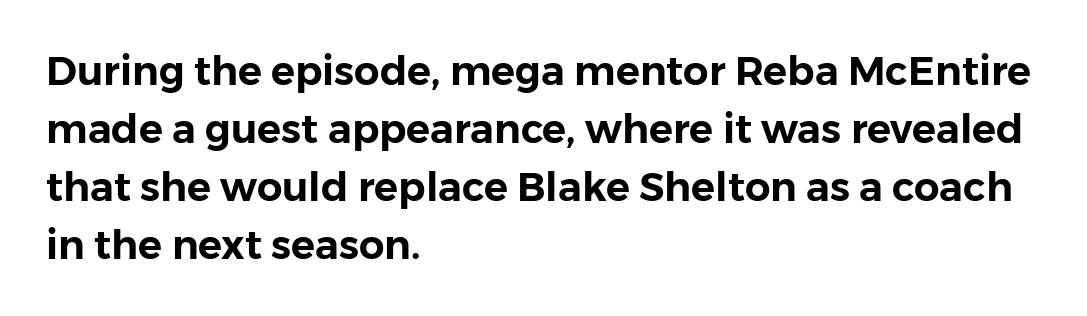
{"serif": "no", "italic": "no", "width": "normal", "stroke_contrast": "low", "x_height": "medium", "monospaced": "no", "underline": "no", "align": "left", "line_spacing": "normal", "line_spacing_ratio": 1.45, "letter_spacing": "normal", "letter_spacing_em": 0.0, "glyph_px": 40}
